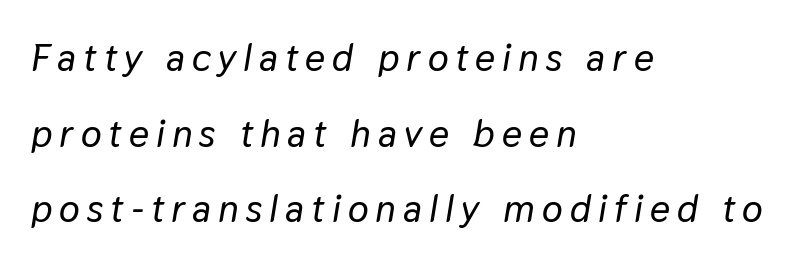
{"italic": "yes", "lean": "right", "slant_degrees": 9, "width": "normal", "stroke_contrast": "low", "x_height": "medium", "monospaced": "no", "underline": "no", "align": "left", "line_spacing": "loose", "line_spacing_ratio": 1.94, "glyph_px": 39}
